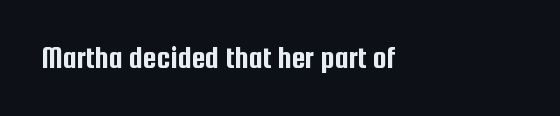
{"serif": "no", "italic": "no", "width": "condensed", "stroke_contrast": "low", "x_height": "medium", "monospaced": "no", "underline": "no", "align": "left", "letter_spacing": "normal", "letter_spacing_em": 0.0, "glyph_px": 31}
